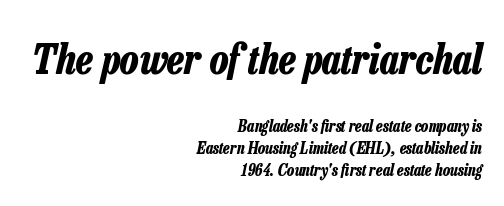
Q: Is the text bold? A: Yes.
Q: Is the text italic (slanted)? A: Yes, it leans right by about 13 degrees.
Q: Is the text underlined? A: No.
Q: How is the paragraph aligned? A: Right-aligned.
Q: Is the spacing between letters normal or unusually wide? A: Normal.
Q: Is the spacing between lines tight, normal or loose? A: Normal.
Q: Which block of text is set in a larger size, the first (top) or the second (bottom)? A: The first (top) one.
Q: Width (condensed, normal, or wide)? A: Condensed.
Q: Stroke contrast? A: Low.
Q: x-height? A: Medium.
Q: Monospaced? A: No.
